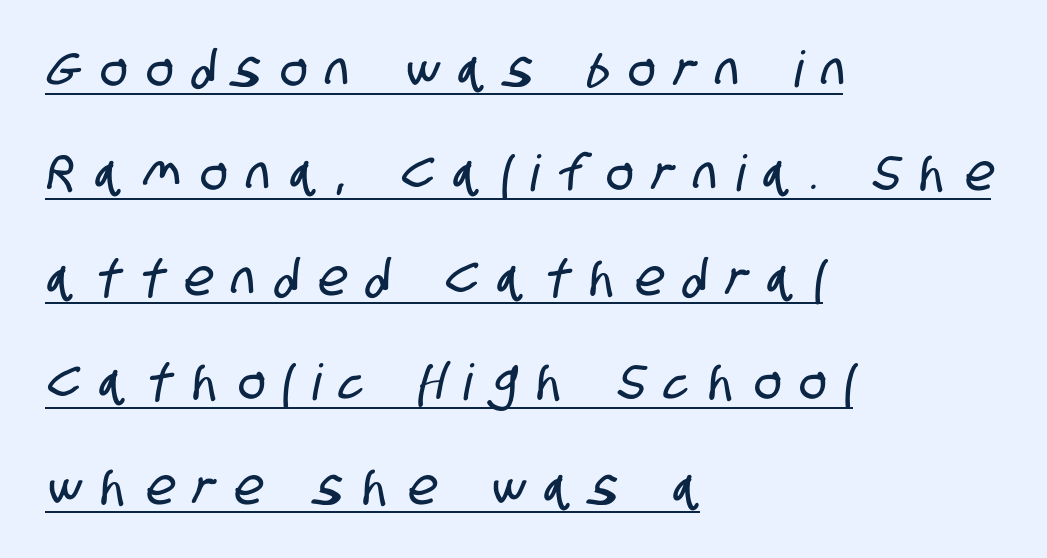
The image shows 50 px condensed sans-serif type; set left-aligned, loose line spacing (2.09x), unusually wide letter spacing (+0.4 em), underlined; low stroke contrast and a large x-height.
